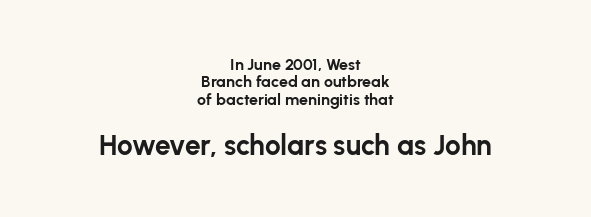
{"serif": "no", "italic": "no", "bold": "yes", "weight": "bold", "width": "normal", "stroke_contrast": "low", "x_height": "medium", "monospaced": "no", "underline": "no", "align": "center", "line_spacing": "tight", "line_spacing_ratio": 1.08, "letter_spacing": "normal", "letter_spacing_em": 0.0, "larger_block": "second", "size_ratio": 1.75, "glyph_px": 28}
